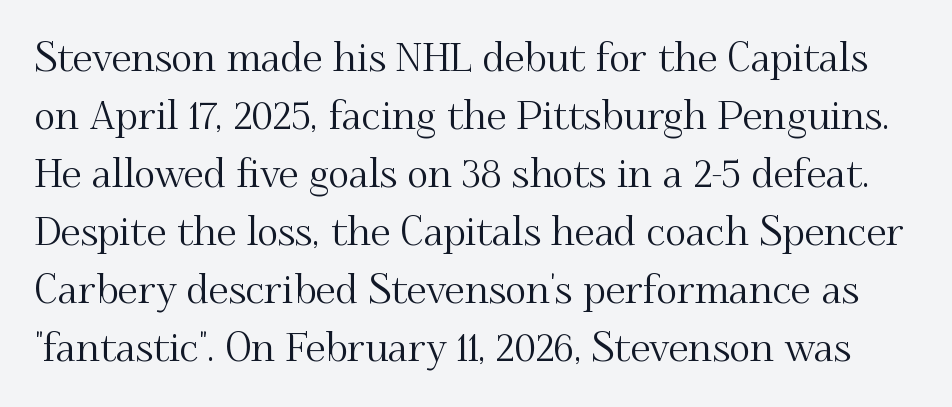
{"serif": "yes", "italic": "no", "width": "normal", "stroke_contrast": "medium", "x_height": "small", "monospaced": "no", "underline": "no", "line_spacing": "normal", "line_spacing_ratio": 1.45, "letter_spacing": "normal", "letter_spacing_em": 0.0, "glyph_px": 40}
